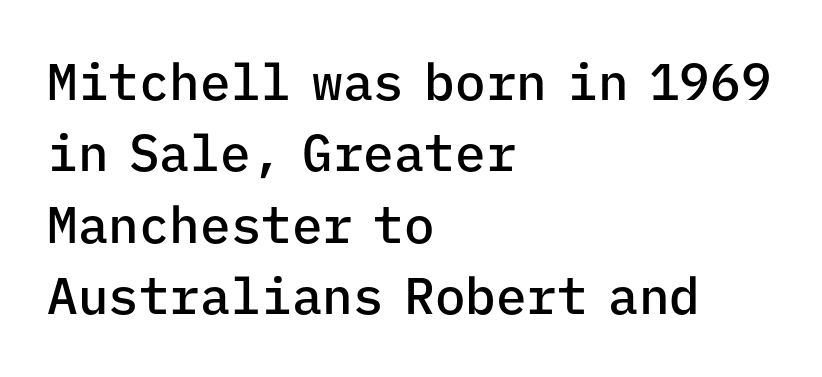
Grotesque or geometric, the face here clearly has no serifs. The tracking reads as untouched default to a designer's eye. Line starts are locked; line ends wander. Italic? Not at all — the glyphs are vertical. The face used here is a semibold: visibly heavier than regular, lighter than bold.
